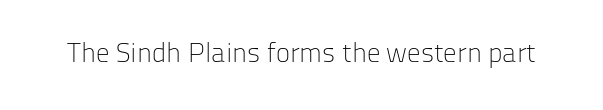
Has an underline been added? It has not. The type is set solid horizontally, with unmodified tracking. The characters are drawn with everyday or finer stroke widths. Every character sits straight up, as roman type does.
